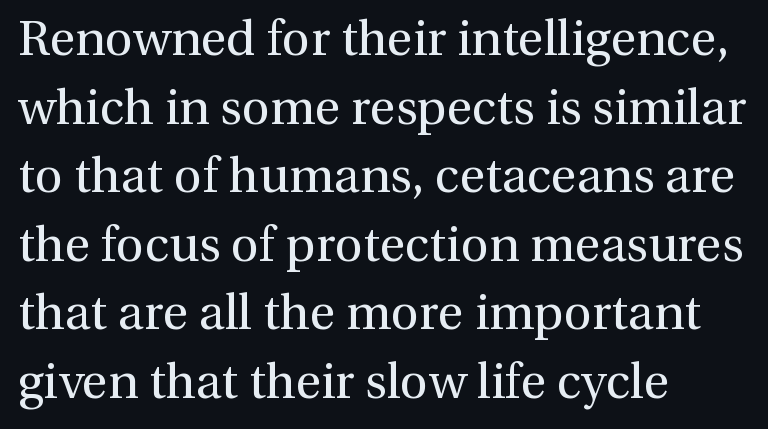
Horizontal bands of white between lines are of average thickness. Regarding serifs, this sample has them. If you drew a line through each stem, it would be perfectly vertical. These glyphs show unthickened strokes, regular width or finer. Descenders are the only things crossing below the line. Do the characters align in a grid? No, the font is proportional.
